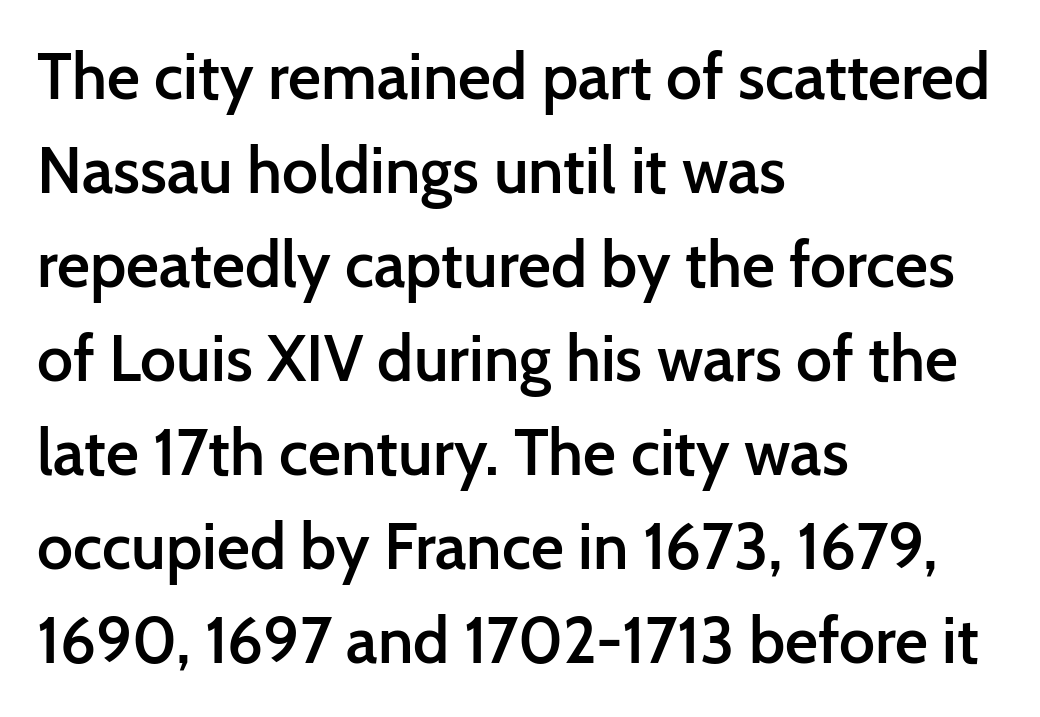
Q: Is the text bold? A: Semi-bold.
Q: Is the text italic (slanted)? A: No, it is upright.
Q: Is the typeface a serif or a sans-serif typeface? A: Sans-serif.
Q: Is the text underlined? A: No.
Q: How is the paragraph aligned? A: Left-aligned.
Q: Is the spacing between letters normal or unusually wide? A: Normal.
Q: Is the spacing between lines tight, normal or loose? A: Normal.
Q: Width (condensed, normal, or wide)? A: Normal.
Q: Stroke contrast? A: Low.
Q: x-height? A: Medium.
Q: Monospaced? A: No.
